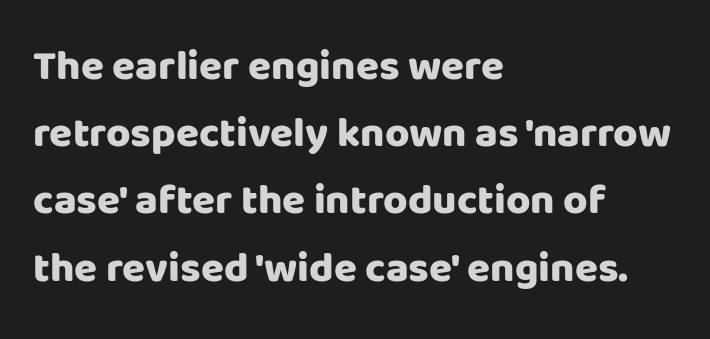
The image shows 42 px heavy sans-serif type, upright; set left-aligned, normal line spacing (1.6x), normal letter spacing, not underlined; low stroke contrast and a large x-height.
